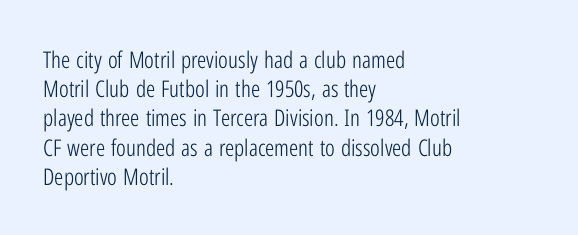
{"italic": "no", "bold": "no", "underline": "no", "align": "left", "line_spacing": "normal", "line_spacing_ratio": 1.27, "letter_spacing": "normal", "letter_spacing_em": 0.0, "glyph_px": 23}
